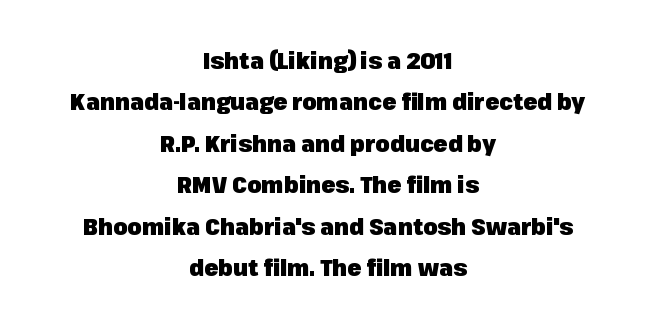
The image shows 23 px bold type, upright; set centered, line spacing 1.8x, normal letter spacing, not underlined.
